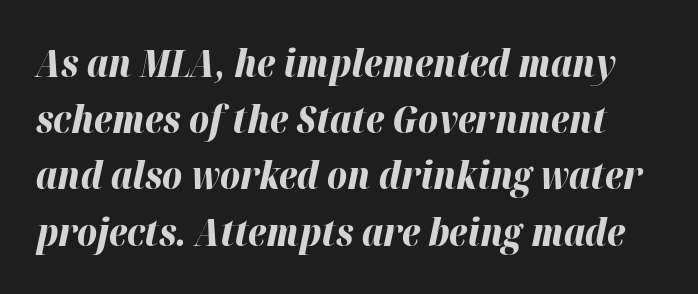
{"italic": "yes", "lean": "right", "slant_degrees": 12, "bold": "yes", "weight": "bold", "width": "normal", "stroke_contrast": "high", "x_height": "medium", "monospaced": "no", "underline": "no", "line_spacing": "normal", "line_spacing_ratio": 1.48, "letter_spacing": "normal", "letter_spacing_em": 0.0, "glyph_px": 38}
